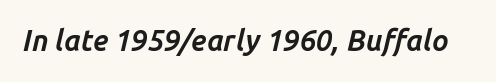
Q: Is the text bold? A: Yes.
Q: Is the text italic (slanted)? A: Yes, it leans right by about 14 degrees.
Q: Is the text underlined? A: No.
Q: Is the spacing between letters normal or unusually wide? A: Normal.
Q: Width (condensed, normal, or wide)? A: Normal.
Q: Stroke contrast? A: Low.
Q: x-height? A: Medium.
Q: Monospaced? A: No.
